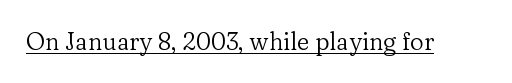
Q: Is the text bold? A: No.
Q: Is the text italic (slanted)? A: No, it is upright.
Q: Is the text underlined? A: Yes.
Q: Is the spacing between letters normal or unusually wide? A: Normal.
